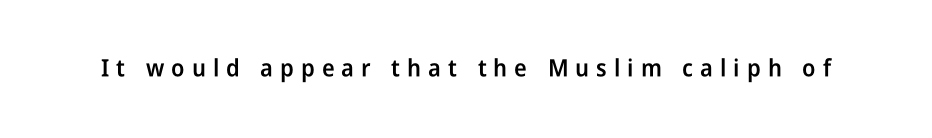
Q: Is the text bold? A: Semi-bold.
Q: Is the text italic (slanted)? A: No, it is upright.
Q: Is the text underlined? A: No.
Q: Is the spacing between letters normal or unusually wide? A: Unusually wide.
